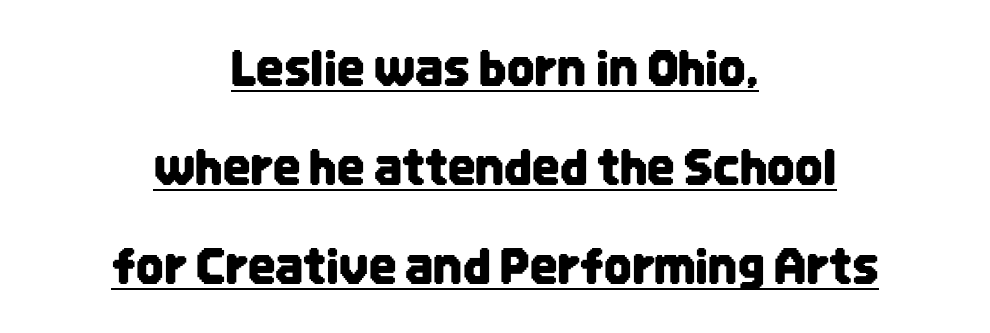
The image shows 48 px condensed sans-serif type, upright; set centered, loose line spacing (2.06x), normal letter spacing, underlined; low stroke contrast and a large x-height.
